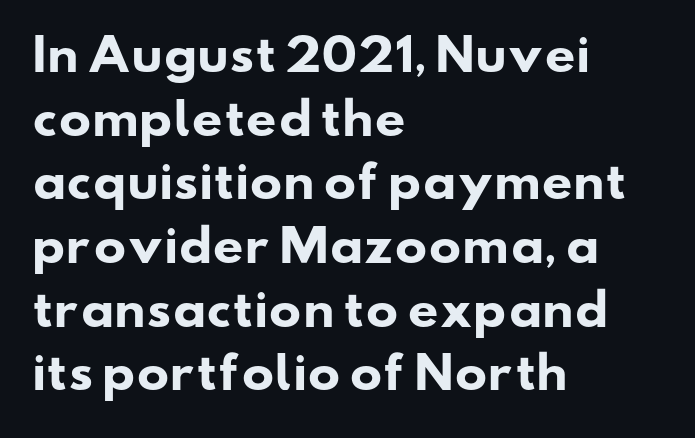
Q: Is the text bold? A: Yes.
Q: Is the typeface a serif or a sans-serif typeface? A: Sans-serif.
Q: Is the text underlined? A: No.
Q: How is the paragraph aligned? A: Left-aligned.
Q: Is the spacing between letters normal or unusually wide? A: Normal.
Q: Is the spacing between lines tight, normal or loose? A: Normal.
Q: Width (condensed, normal, or wide)? A: Wide.
Q: Stroke contrast? A: Low.
Q: x-height? A: Small.
Q: Monospaced? A: No.
